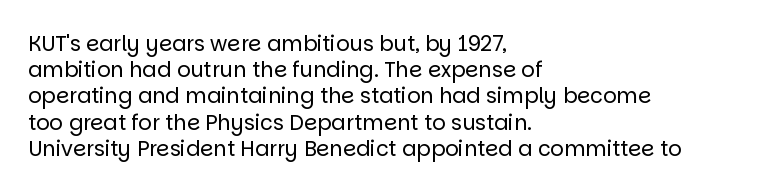
The image shows 21 px text type, upright; set left-aligned, normal line spacing (1.25x), normal letter spacing, not underlined.
